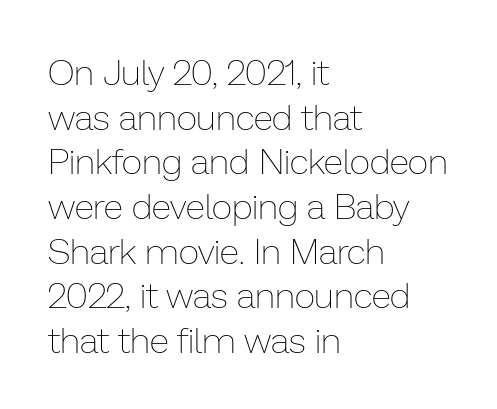
{"italic": "no", "bold": "no", "weight": "thin", "width": "normal", "stroke_contrast": "low", "x_height": "medium", "monospaced": "no", "underline": "no", "align": "left", "line_spacing_ratio": 1.24, "letter_spacing": "normal", "letter_spacing_em": 0.0, "glyph_px": 36}
